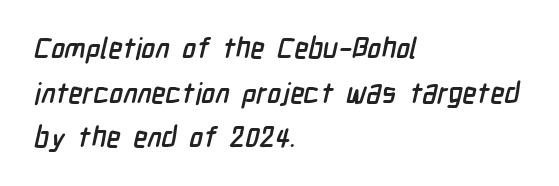
{"serif": "no", "width": "condensed", "stroke_contrast": "low", "x_height": "medium", "monospaced": "no", "underline": "no", "align": "left", "line_spacing": "normal", "line_spacing_ratio": 1.54, "letter_spacing": "normal", "letter_spacing_em": 0.0, "glyph_px": 29}
